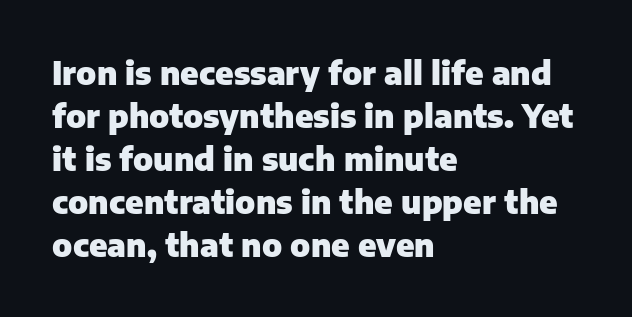
The image shows 32 px heavy sans-serif type, upright; set left-aligned, normal line spacing (1.34x), normal letter spacing, not underlined; low stroke contrast and a medium x-height.
